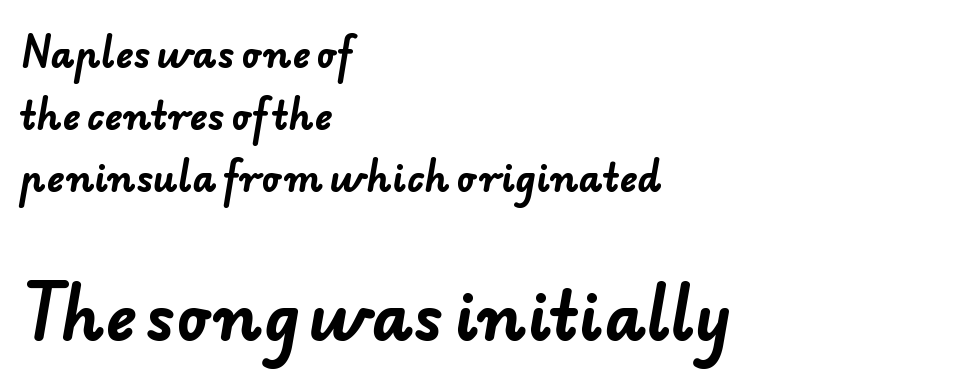
{"serif": "no", "bold": "yes", "weight": "bold", "width": "normal", "stroke_contrast": "low", "x_height": "small", "monospaced": "no", "underline": "no", "align": "left", "line_spacing": "normal", "line_spacing_ratio": 1.68, "letter_spacing": "normal", "letter_spacing_em": 0.0, "larger_block": "second", "size_ratio": 1.73, "glyph_px": 64}
